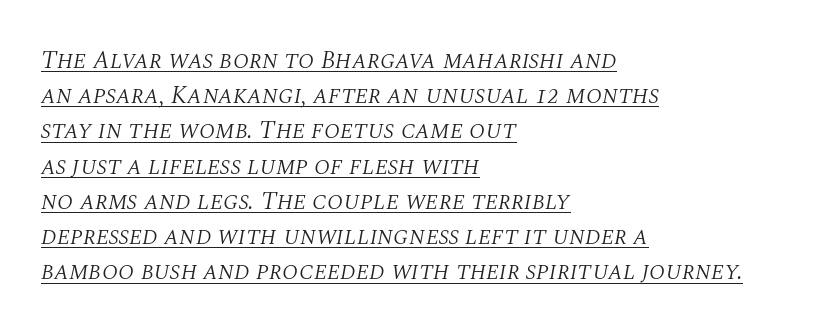
Q: Is the text bold? A: No.
Q: Is the text italic (slanted)? A: Yes, it leans right by about 10 degrees.
Q: Is the text underlined? A: Yes.
Q: How is the paragraph aligned? A: Left-aligned.
Q: Is the spacing between letters normal or unusually wide? A: Normal.
Q: Is the spacing between lines tight, normal or loose? A: Normal.
